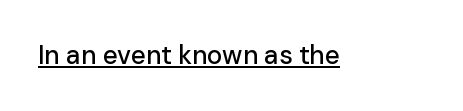
Q: Is the text italic (slanted)? A: No, it is upright.
Q: Is the text underlined? A: Yes.
Q: Is the spacing between letters normal or unusually wide? A: Normal.
